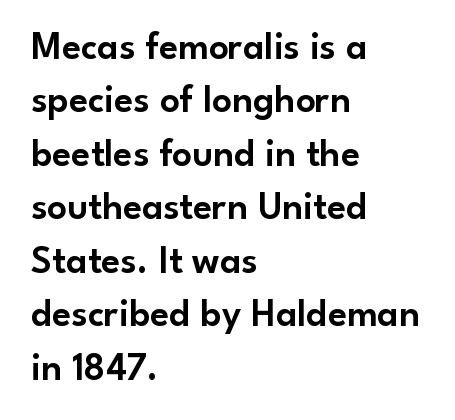
{"serif": "no", "italic": "no", "width": "normal", "stroke_contrast": "low", "x_height": "small", "monospaced": "no", "underline": "no", "align": "left", "line_spacing": "normal", "line_spacing_ratio": 1.37, "letter_spacing": "normal", "letter_spacing_em": 0.0, "glyph_px": 39}
